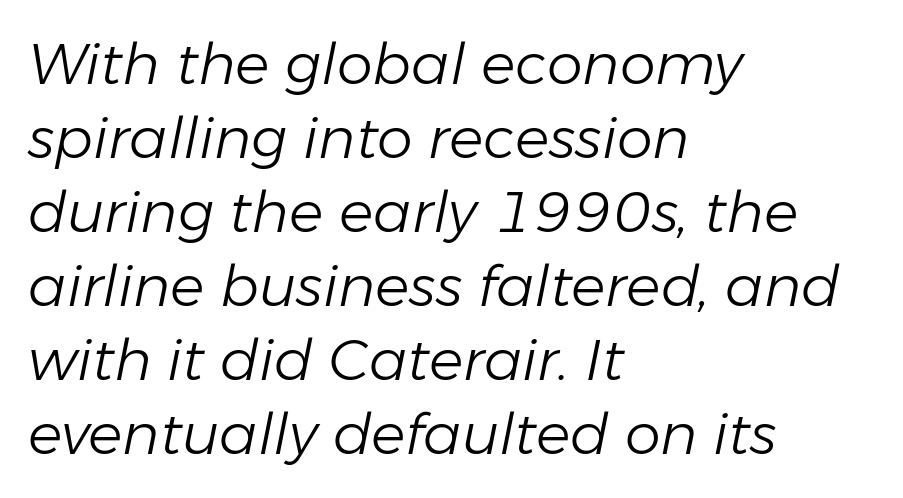
Stem width sits at or under what a default text font uses. The passage shown has conventional tracking throughout. Italic? Definitely — the glyphs are oblique. The specimen omits any rule beneath the text block's lines. Is the block centered? No — it sits flush against the left margin. Quick note: interline space is typical.
